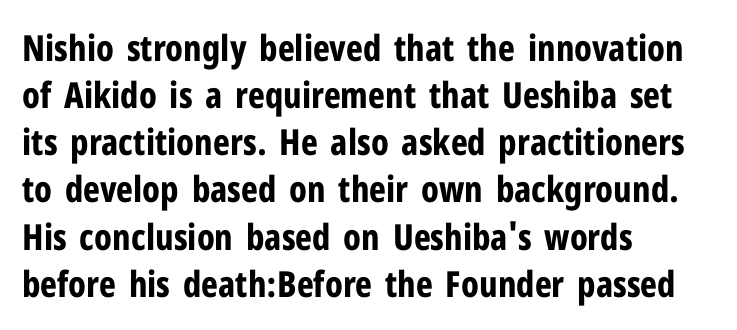
{"serif": "no", "italic": "no", "bold": "yes", "weight": "bold", "width": "condensed", "stroke_contrast": "low", "x_height": "medium", "monospaced": "no", "underline": "no", "align": "left", "line_spacing": "normal", "line_spacing_ratio": 1.31, "letter_spacing": "normal", "letter_spacing_em": 0.0, "glyph_px": 36}
